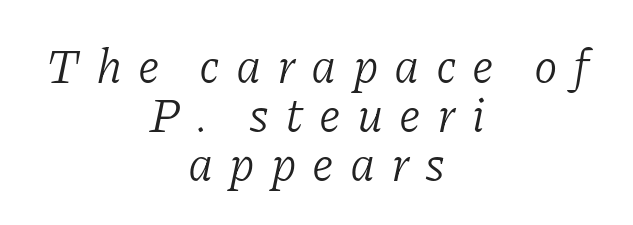
{"serif": "yes", "italic": "yes", "lean": "right", "slant_degrees": 11, "bold": "no", "weight": "light", "width": "normal", "stroke_contrast": "low", "x_height": "medium", "monospaced": "no", "underline": "no", "align": "center", "line_spacing": "tight", "line_spacing_ratio": 1.02, "letter_spacing": "wide", "letter_spacing_em": 0.33, "glyph_px": 48}
